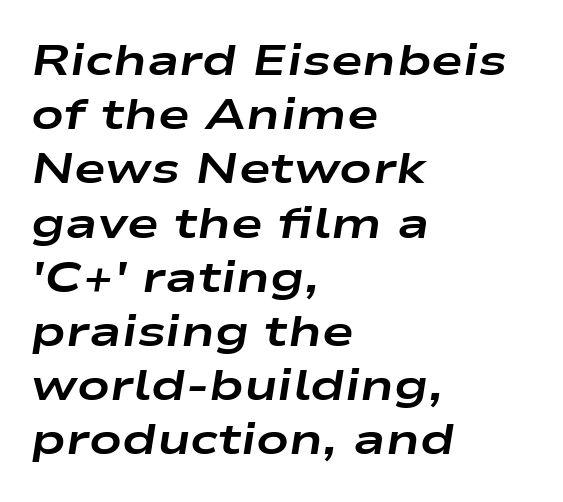
{"italic": "yes", "lean": "right", "slant_degrees": 9, "bold": "yes", "weight": "bold", "width": "wide", "stroke_contrast": "low", "x_height": "medium", "monospaced": "no", "underline": "no", "align": "left", "line_spacing": "normal", "line_spacing_ratio": 1.26, "letter_spacing": "normal", "letter_spacing_em": 0.0, "glyph_px": 43}
